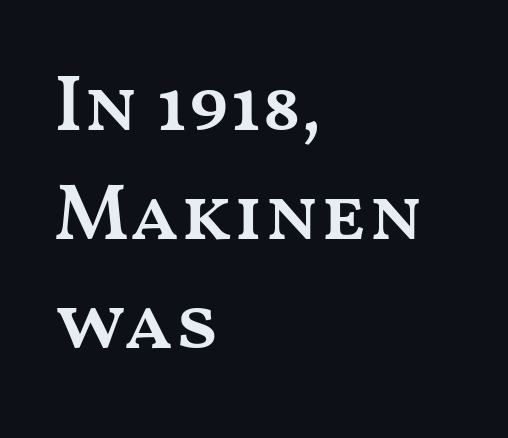
Q: Is the text bold? A: Semi-bold.
Q: Is the text italic (slanted)? A: No, it is upright.
Q: Is the text underlined? A: No.
Q: How is the paragraph aligned? A: Left-aligned.
Q: Is the spacing between letters normal or unusually wide? A: Normal.
Q: Is the spacing between lines tight, normal or loose? A: Normal.
Q: Width (condensed, normal, or wide)? A: Wide.
Q: Stroke contrast? A: Medium.
Q: x-height? A: Medium.
Q: Monospaced? A: No.
